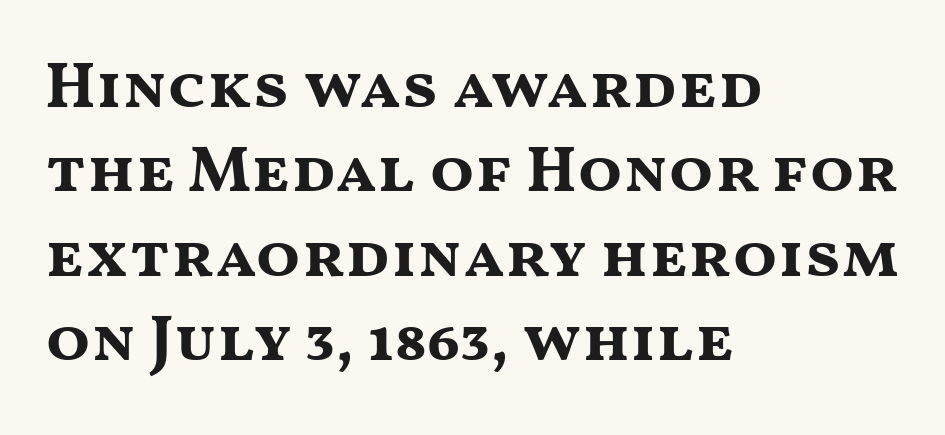
The image shows 65 px bold, wide sans-serif type, upright; set left-aligned, normal line spacing (1.3x), normal letter spacing, not underlined; medium stroke contrast and a medium x-height.
